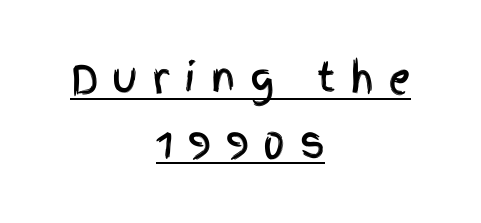
Q: Is the text italic (slanted)? A: No, it is upright.
Q: Is the typeface a serif or a sans-serif typeface? A: Sans-serif.
Q: Is the text underlined? A: Yes.
Q: How is the paragraph aligned? A: Centered.
Q: Is the spacing between letters normal or unusually wide? A: Unusually wide.
Q: Is the spacing between lines tight, normal or loose? A: Normal.
Q: Width (condensed, normal, or wide)? A: Condensed.
Q: x-height? A: Large.
Q: Monospaced? A: No.
